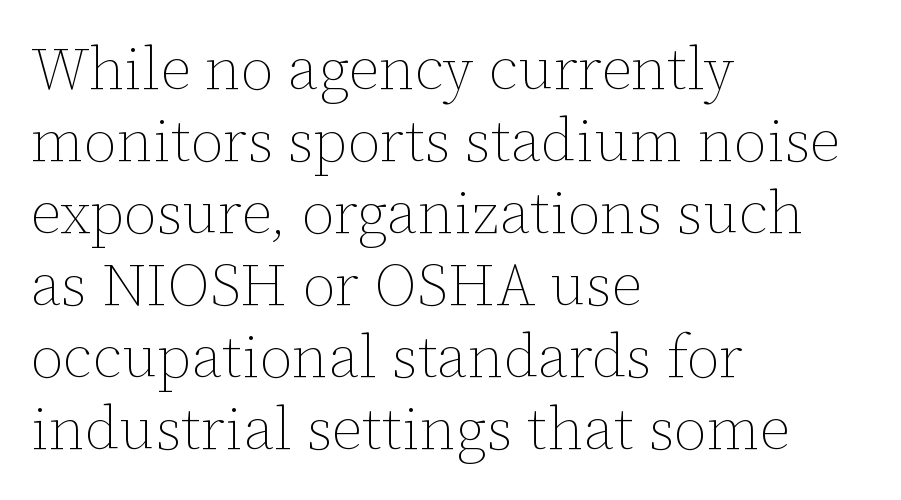
Q: Is the text bold? A: No.
Q: Is the text italic (slanted)? A: No, it is upright.
Q: Is the text underlined? A: No.
Q: How is the paragraph aligned? A: Left-aligned.
Q: Is the spacing between letters normal or unusually wide? A: Normal.
Q: Width (condensed, normal, or wide)? A: Normal.
Q: Stroke contrast? A: Low.
Q: x-height? A: Medium.
Q: Monospaced? A: No.
